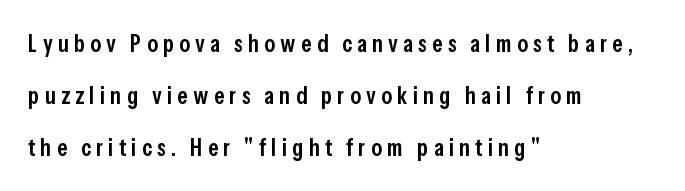
Q: Is the text bold? A: Semi-bold.
Q: Is the text italic (slanted)? A: No, it is upright.
Q: Is the text underlined? A: No.
Q: How is the paragraph aligned? A: Left-aligned.
Q: Is the spacing between letters normal or unusually wide? A: Unusually wide.
Q: Is the spacing between lines tight, normal or loose? A: Loose.
